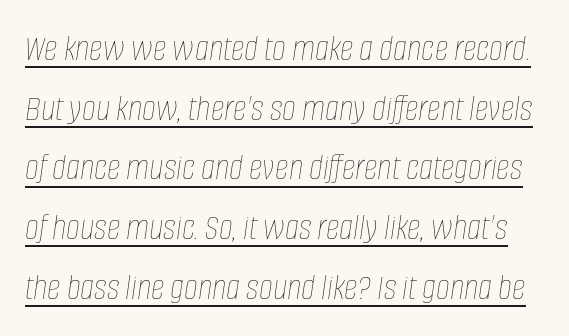
{"italic": "yes", "lean": "right", "slant_degrees": 8, "bold": "no", "weight": "thin", "width": "condensed", "stroke_contrast": "low", "x_height": "large", "monospaced": "no", "underline": "yes", "line_spacing": "normal", "line_spacing_ratio": 1.57, "letter_spacing": "normal", "letter_spacing_em": 0.0, "glyph_px": 38}
